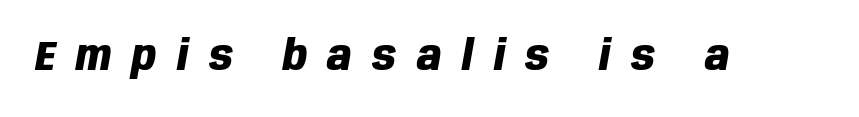
{"italic": "yes", "lean": "right", "slant_degrees": 10, "bold": "yes", "weight": "heavy", "width": "condensed", "stroke_contrast": "low", "x_height": "large", "monospaced": "no", "underline": "no", "letter_spacing": "wide", "letter_spacing_em": 0.49, "glyph_px": 42}
